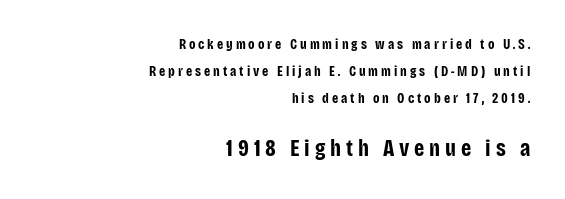
Q: Is the text bold? A: Yes.
Q: Is the text italic (slanted)? A: No, it is upright.
Q: Is the text underlined? A: No.
Q: How is the paragraph aligned? A: Right-aligned.
Q: Is the spacing between letters normal or unusually wide? A: Unusually wide.
Q: Is the spacing between lines tight, normal or loose? A: Loose.
Q: Which block of text is set in a larger size, the first (top) or the second (bottom)? A: The second (bottom) one.
